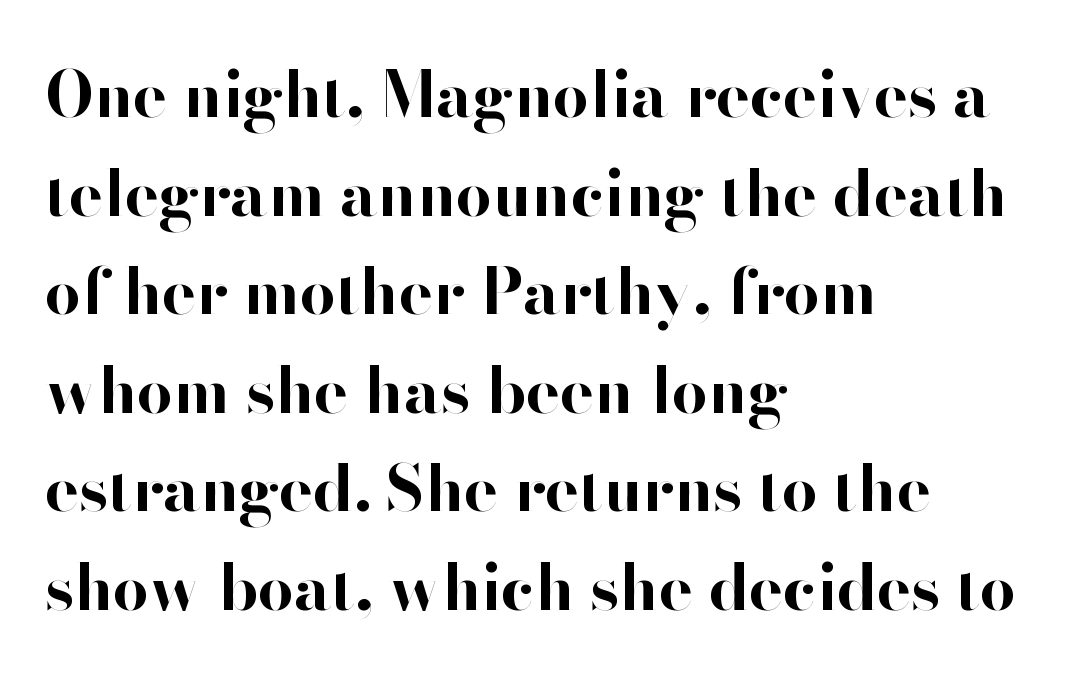
{"serif": "no", "italic": "no", "bold": "yes", "weight": "bold", "width": "normal", "stroke_contrast": "high", "x_height": "small", "monospaced": "no", "underline": "no", "align": "left", "line_spacing": "normal", "line_spacing_ratio": 1.54, "letter_spacing": "normal", "letter_spacing_em": 0.0, "glyph_px": 64}
